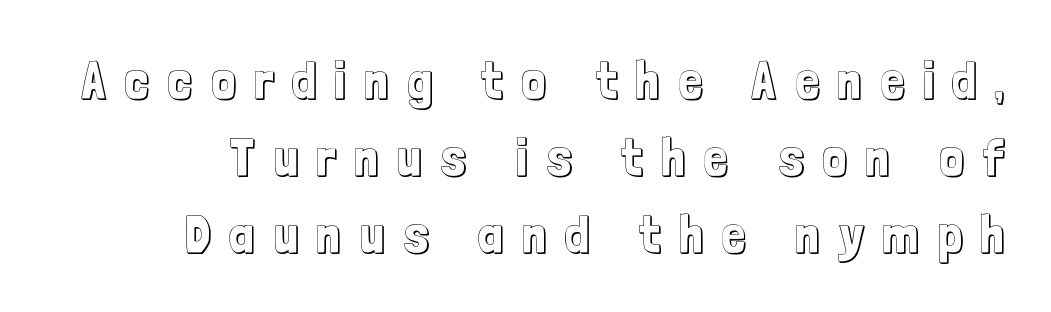
The image shows 53 px condensed type, upright; set normal line spacing (1.45x), unusually wide letter spacing (+0.35 em), not underlined; a medium x-height.
